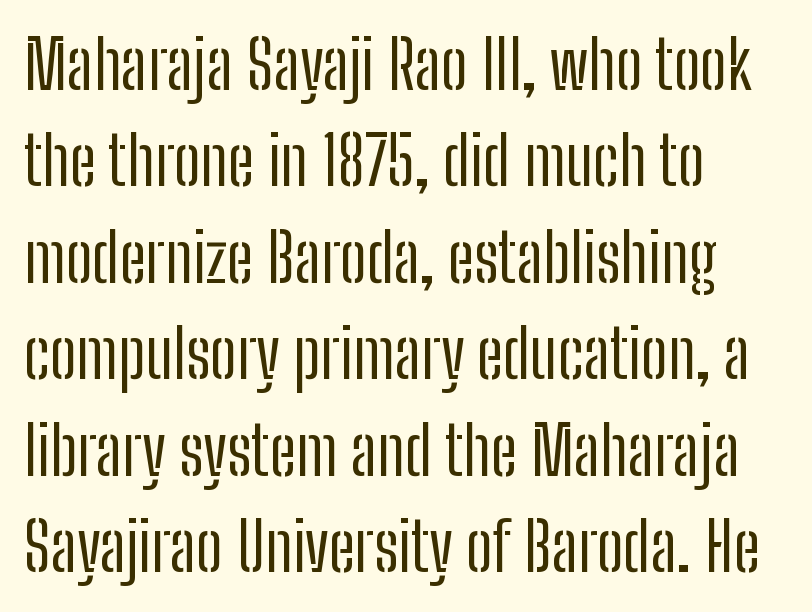
The image shows 67 px regular-weight, condensed sans-serif type, upright; set left-aligned, normal line spacing (1.44x), normal letter spacing, not underlined; low stroke contrast and a medium x-height.
